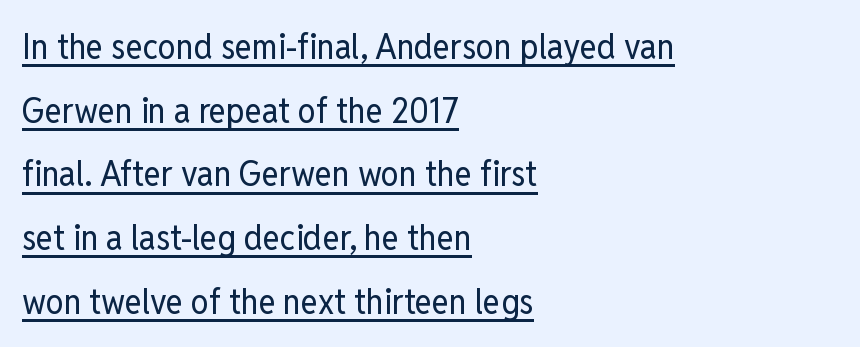
This sample has the flowing, uneven cadence of proportional lettering. No feet cap the strokes, marking this as sans-serif type. Vertical strokes here are truly vertical. The letters look calm and open, with moderate or lighter stems.
